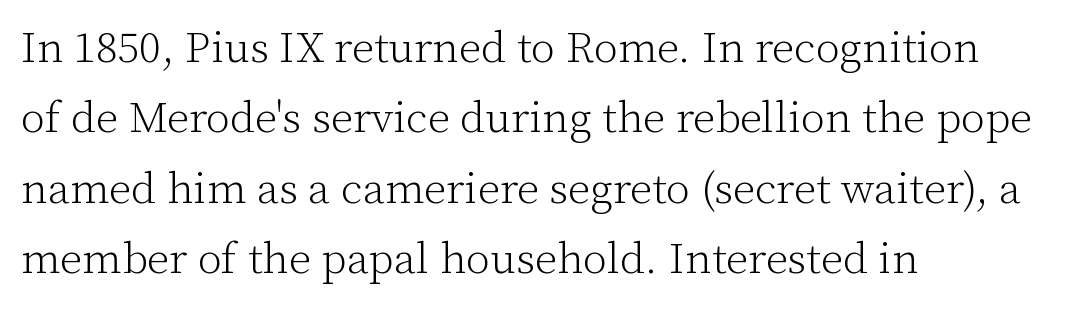
Q: Is the text bold? A: No.
Q: Is the text italic (slanted)? A: No, it is upright.
Q: Is the typeface a serif or a sans-serif typeface? A: Serif.
Q: Is the text underlined? A: No.
Q: How is the paragraph aligned? A: Left-aligned.
Q: Is the spacing between letters normal or unusually wide? A: Normal.
Q: Is the spacing between lines tight, normal or loose? A: Normal.
Q: Width (condensed, normal, or wide)? A: Normal.
Q: Stroke contrast? A: Low.
Q: x-height? A: Medium.
Q: Monospaced? A: No.
